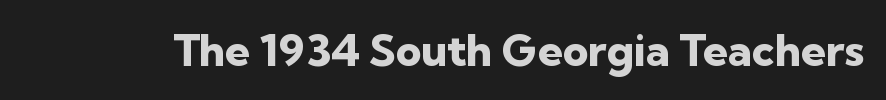
{"serif": "no", "italic": "no", "bold": "yes", "weight": "heavy", "width": "normal", "stroke_contrast": "low", "x_height": "medium", "monospaced": "no", "underline": "no", "letter_spacing": "normal", "letter_spacing_em": 0.0, "glyph_px": 44}
